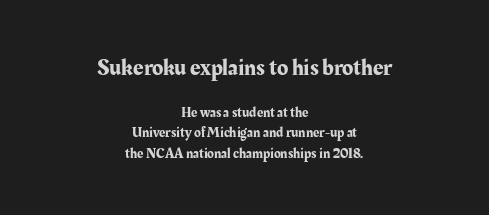
{"italic": "no", "underline": "no", "align": "center", "line_spacing": "normal", "line_spacing_ratio": 1.46, "letter_spacing": "normal", "letter_spacing_em": 0.0, "larger_block": "first", "size_ratio": 1.64, "glyph_px": 23}
